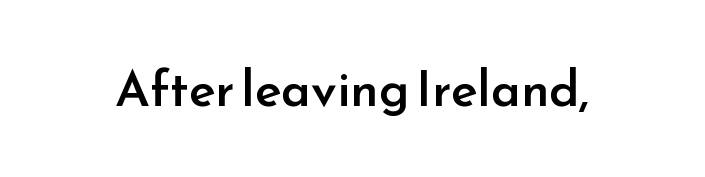
The words here are not underlined. A sans-serif font was chosen for this passage. The typography opts for an upright posture over an oblique one. The type is set solid horizontally, with unmodified tracking. This sample has the flowing, uneven cadence of proportional lettering.
